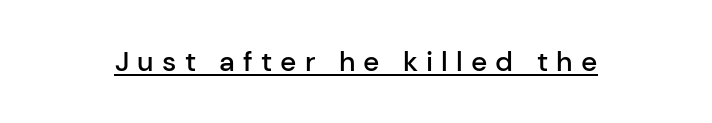
Q: Is the text bold? A: Semi-bold.
Q: Is the text italic (slanted)? A: No, it is upright.
Q: Is the typeface a serif or a sans-serif typeface? A: Sans-serif.
Q: Is the text underlined? A: Yes.
Q: Is the spacing between letters normal or unusually wide? A: Unusually wide.
Q: Width (condensed, normal, or wide)? A: Normal.
Q: Stroke contrast? A: Low.
Q: x-height? A: Medium.
Q: Monospaced? A: No.
